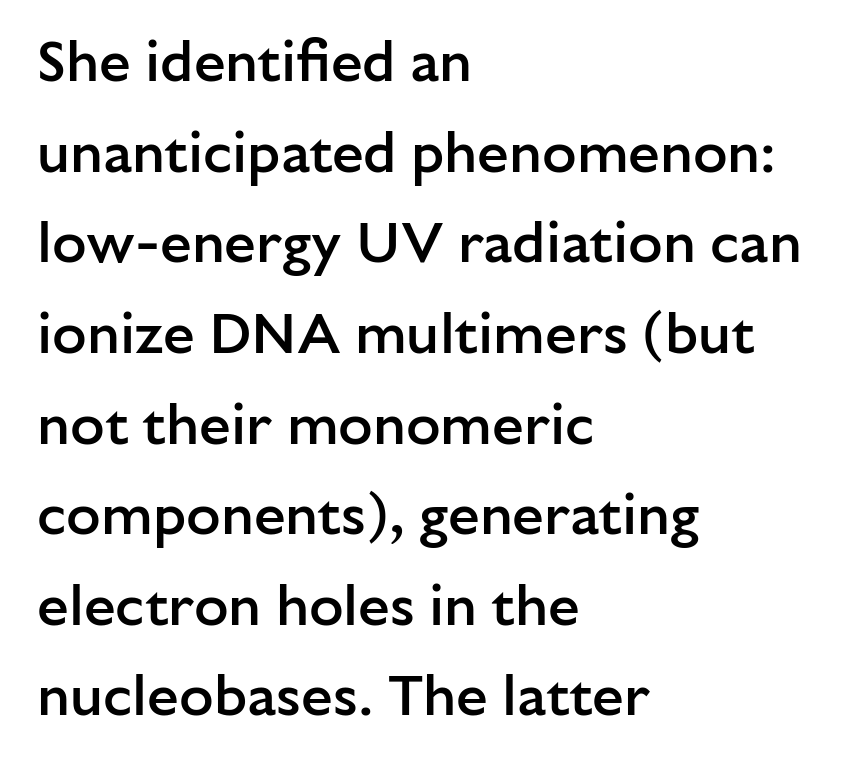
Line beginnings align vertically; line endings do not. Does the weight exceed regular? Yes, but only to semibold. The rendering shows plain stroke endings on the letterforms — a sans-serif design. The leading is moderate, giving the passage an even texture. This sample has the flowing, uneven cadence of proportional lettering.
